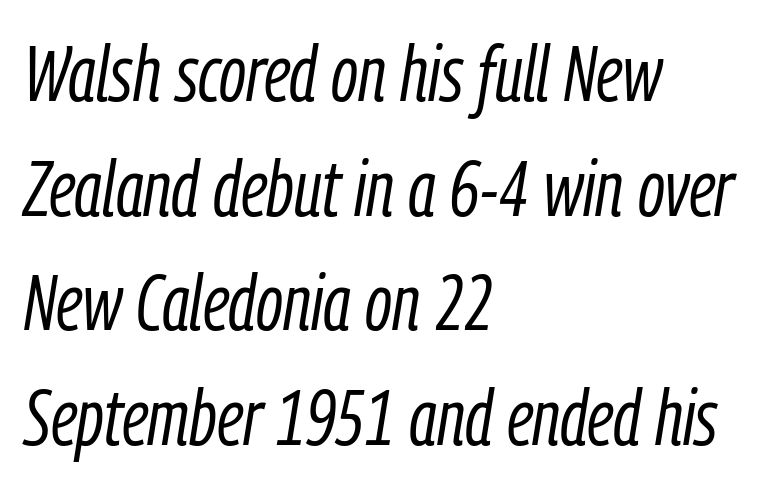
Here the designer chose a conventional face with non-uniform glyph widths. Normally led — the rows are evenly, conventionally spaced. Letters rest on an invisible, unmarked baseline. This rendering leaves character spacing at its baseline value.
